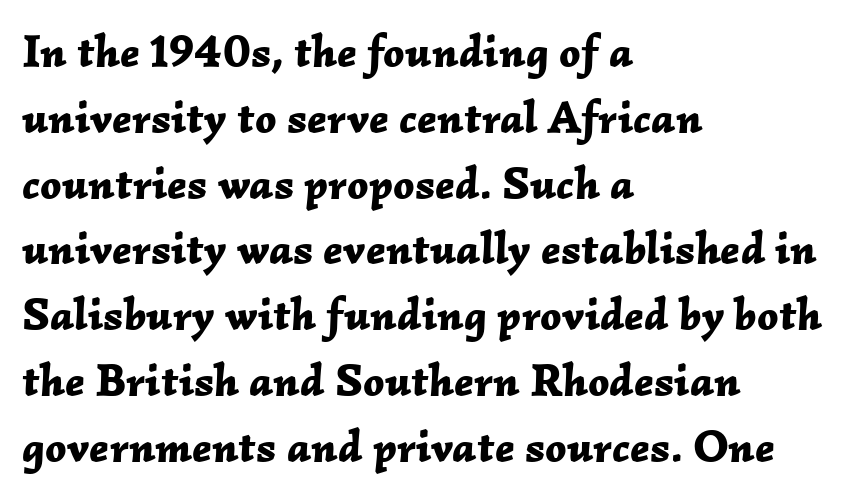
The image shows 46 px bold type, italic (leaning right); set left-aligned, normal line spacing (1.43x), normal letter spacing, not underlined; low stroke contrast and a medium x-height.
